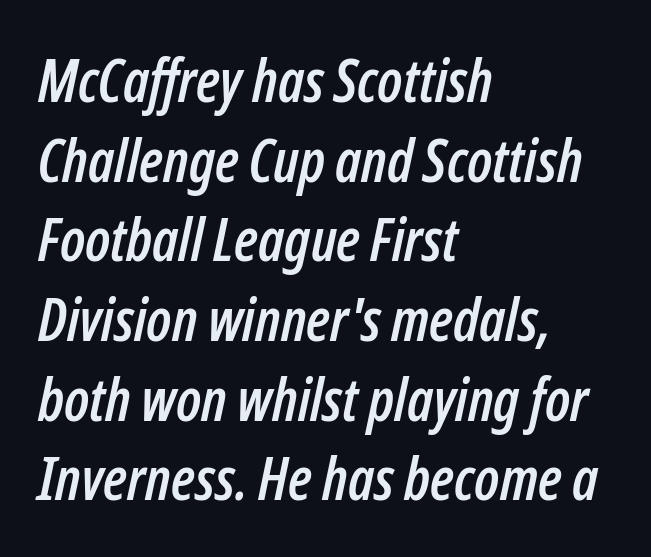
The image shows 59 px condensed type, italic (leaning right); set left-aligned, normal line spacing (1.35x), normal letter spacing, not underlined; low stroke contrast and a medium x-height.
